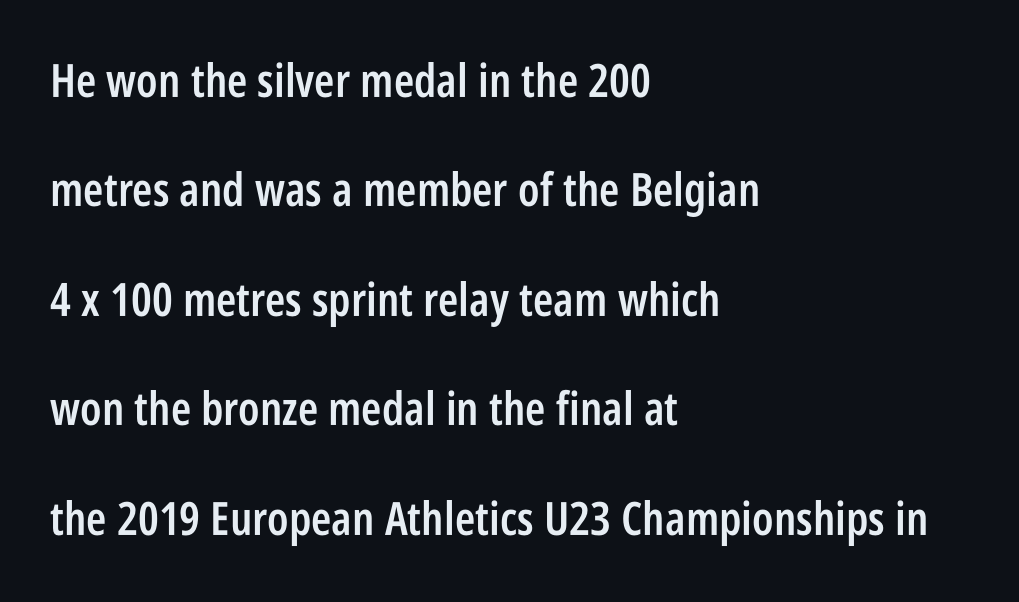
Q: Is the text bold? A: Semi-bold.
Q: Is the text italic (slanted)? A: No, it is upright.
Q: Is the typeface a serif or a sans-serif typeface? A: Sans-serif.
Q: Is the text underlined? A: No.
Q: How is the paragraph aligned? A: Left-aligned.
Q: Is the spacing between letters normal or unusually wide? A: Normal.
Q: Is the spacing between lines tight, normal or loose? A: Loose.
Q: Width (condensed, normal, or wide)? A: Condensed.
Q: Stroke contrast? A: Low.
Q: x-height? A: Large.
Q: Monospaced? A: No.
